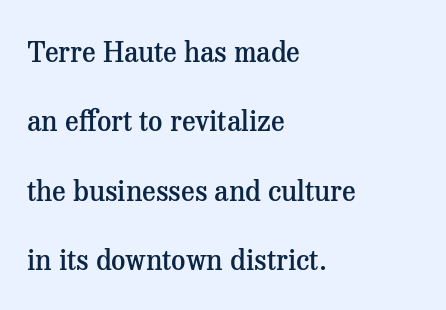
Q: Is the text bold? A: Semi-bold.
Q: Is the text italic (slanted)? A: No, it is upright.
Q: Is the typeface a serif or a sans-serif typeface? A: Serif.
Q: Is the text underlined? A: No.
Q: How is the paragraph aligned? A: Left-aligned.
Q: Is the spacing between letters normal or unusually wide? A: Normal.
Q: Is the spacing between lines tight, normal or loose? A: Loose.
Q: Width (condensed, normal, or wide)? A: Normal.
Q: Stroke contrast? A: Medium.
Q: x-height? A: Medium.
Q: Monospaced? A: No.
